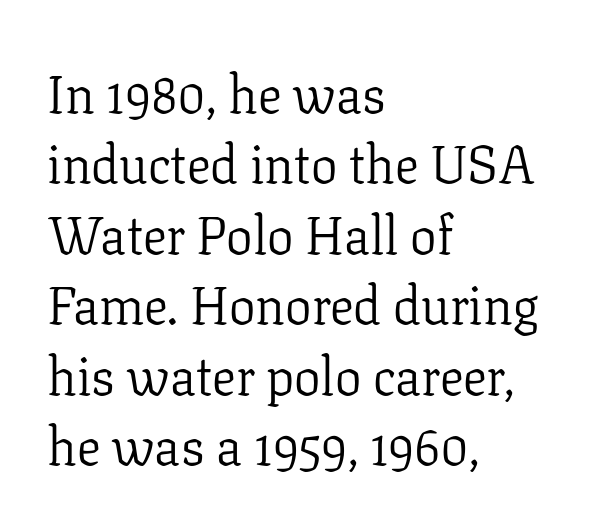
{"serif": "yes", "italic": "no", "bold": "no", "weight": "light", "width": "normal", "stroke_contrast": "low", "x_height": "medium", "monospaced": "no", "underline": "no", "align": "left", "line_spacing": "normal", "line_spacing_ratio": 1.33, "letter_spacing": "normal", "letter_spacing_em": 0.0, "glyph_px": 53}
